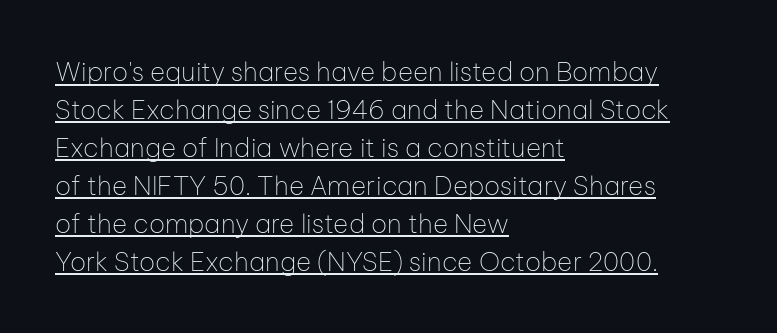
{"italic": "no", "bold": "no", "underline": "yes", "align": "left", "line_spacing": "normal", "line_spacing_ratio": 1.46, "letter_spacing": "normal", "letter_spacing_em": 0.0, "glyph_px": 26}
